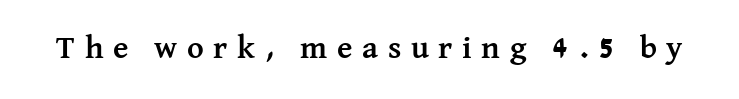
It's the straight-up-and-down kind of type. In terms of weight, the rendering is a true, heavy bold. These lines have a slow, spaced-out rhythm from letter to letter. Letters rest on an invisible, unmarked baseline. What kind of face is this? One with serifs. Here the designer chose a conventional face with non-uniform glyph widths.
